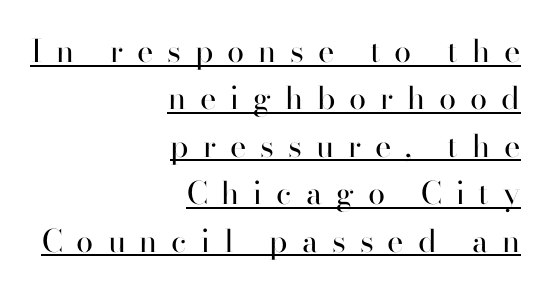
Q: Is the text bold? A: No.
Q: Is the text italic (slanted)? A: No, it is upright.
Q: Is the typeface a serif or a sans-serif typeface? A: Sans-serif.
Q: Is the text underlined? A: Yes.
Q: How is the paragraph aligned? A: Right-aligned.
Q: Is the spacing between letters normal or unusually wide? A: Unusually wide.
Q: Is the spacing between lines tight, normal or loose? A: Normal.
Q: Width (condensed, normal, or wide)? A: Normal.
Q: Stroke contrast? A: High.
Q: x-height? A: Small.
Q: Monospaced? A: No.
